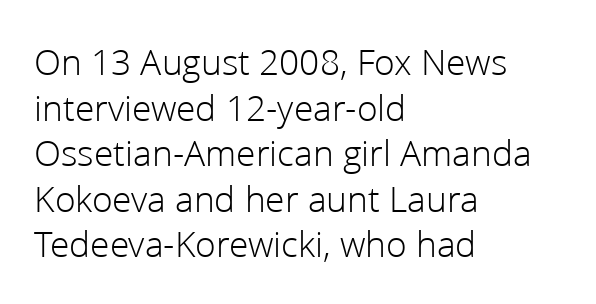
{"serif": "no", "italic": "no", "bold": "no", "weight": "light", "width": "normal", "stroke_contrast": "low", "x_height": "medium", "monospaced": "no", "underline": "no", "align": "left", "line_spacing_ratio": 1.2, "letter_spacing": "normal", "letter_spacing_em": 0.0, "glyph_px": 38}
